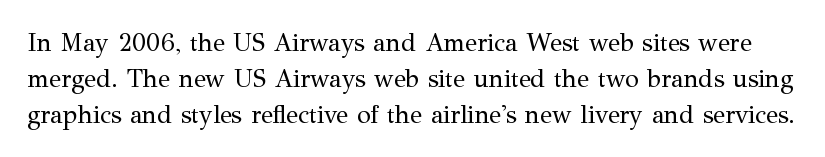
{"italic": "no", "bold": "no", "underline": "no", "line_spacing": "normal", "line_spacing_ratio": 1.44, "letter_spacing": "normal", "letter_spacing_em": 0.0, "glyph_px": 25}
